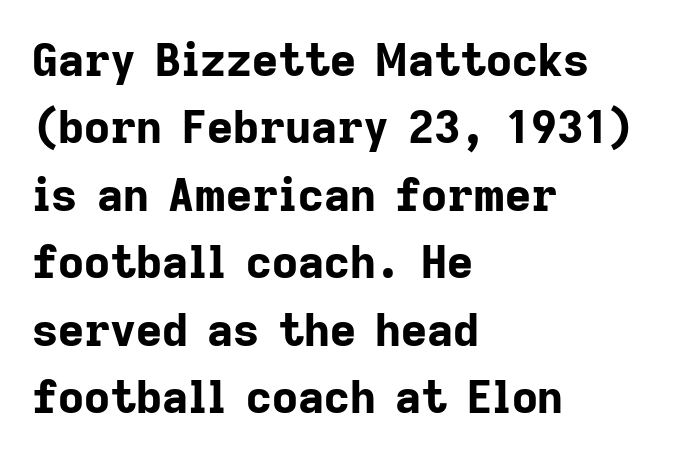
Honestly, the letter spacing is just normal — you wouldn't notice it. This is sans-serif lettering, the kind often seen on screens and signage. Anything drawn beneath the words? Only blank space. Varying glyph widths throughout — classic text-font behaviour. The letters stand straight up with perfectly vertical stems. Alignment: flush left.
